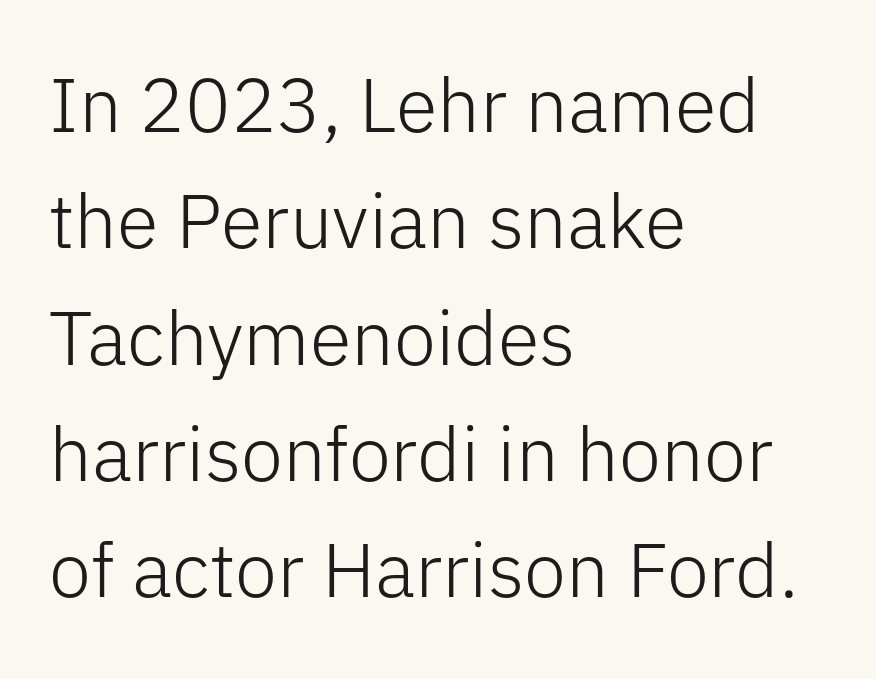
The image shows 76 px light sans-serif type, upright; set left-aligned, normal line spacing (1.53x), normal letter spacing, not underlined; low stroke contrast and a medium x-height.
